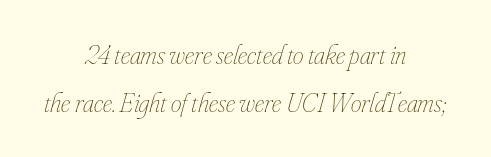
{"italic": "yes", "lean": "right", "slant_degrees": 16, "bold": "no", "underline": "no", "align": "center", "line_spacing_ratio": 1.79, "letter_spacing": "normal", "letter_spacing_em": 0.0, "glyph_px": 27}
